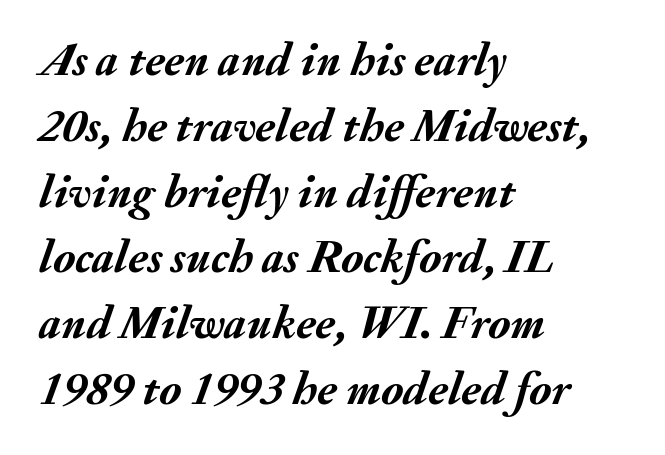
The passage shown is not underscored anywhere. These lines are set flush left with a ragged right edge. This sample has the flowing, uneven cadence of proportional lettering. The designer left line spacing at the default. The rendering applies a slant to the glyphs.
